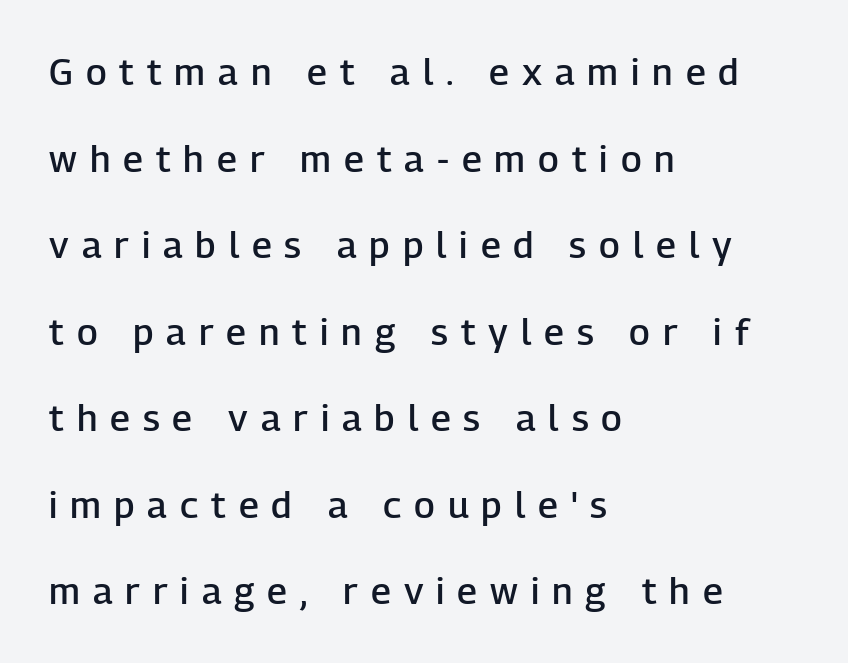
The image shows 37 px semibold sans-serif type, upright; set left-aligned, loose line spacing (2.34x), unusually wide letter spacing (+0.35 em), not underlined; low stroke contrast and a medium x-height.
